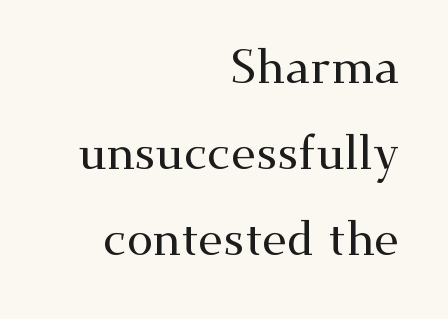
{"serif": "yes", "italic": "no", "width": "wide", "stroke_contrast": "medium", "x_height": "small", "monospaced": "no", "underline": "no", "align": "right", "line_spacing_ratio": 1.83, "letter_spacing": "normal", "letter_spacing_em": 0.0, "glyph_px": 47}
